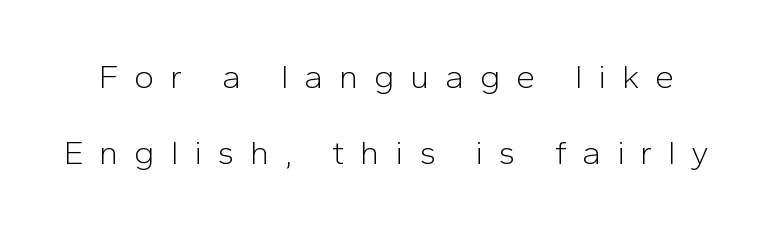
{"serif": "no", "italic": "no", "bold": "no", "weight": "light", "width": "normal", "stroke_contrast": "low", "x_height": "medium", "monospaced": "no", "underline": "no", "line_spacing": "loose", "line_spacing_ratio": 2.25, "letter_spacing": "wide", "letter_spacing_em": 0.46, "glyph_px": 34}
